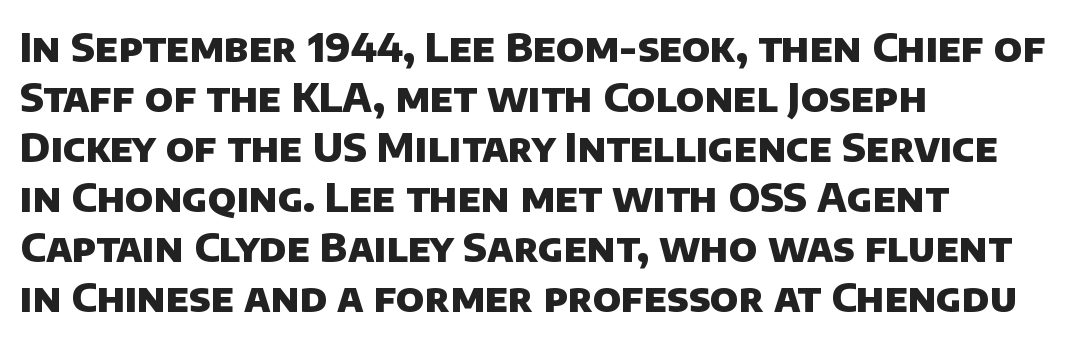
The typesetting leans heavy: a genuine bold. A clean baseline with only descenders dipping below it. A normal amount of white space separates one row of letters from the next. Is this a fixed-width face? No — the glyphs have proportional, varying widths. Students, note that the glyphs here touch the page at normal intervals. Leftover space on each line is placed entirely after the last word.
